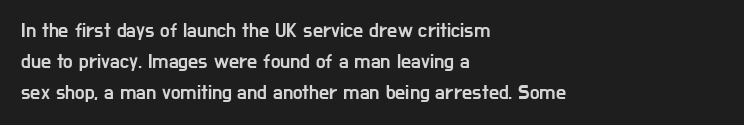
The image shows 20 px text type, upright; set left-aligned, normal line spacing (1.56x), normal letter spacing, not underlined.
